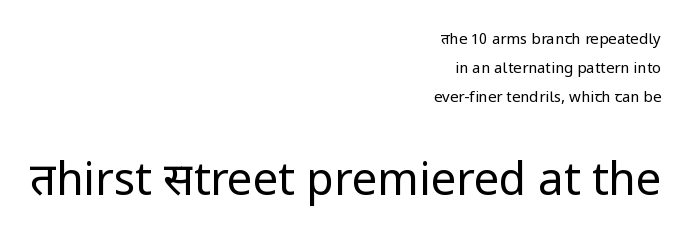
The image shows 45 px regular-weight sans-serif type, upright; set right-aligned, loose line spacing (1.95x), normal letter spacing, not underlined; the second (bottom) block is 3.0x larger; low stroke contrast and a medium x-height.
